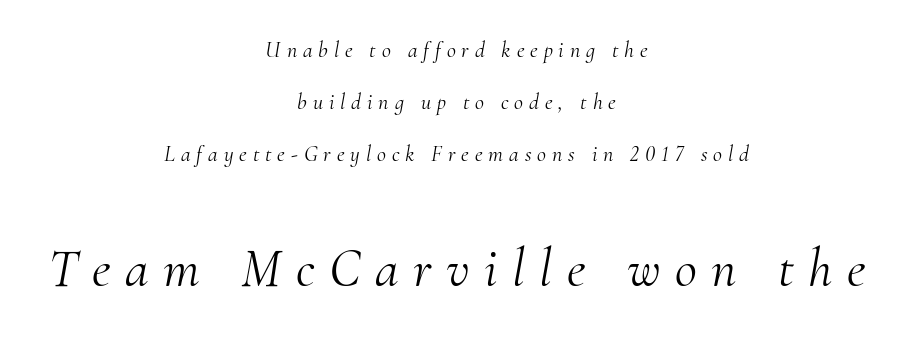
The typography opts for an oblique posture over an upright one. Reading down the column, the eye jumps a long way to each next line. Two sizes are in play, and the larger belongs to the second block. Does the copy run flush right? No — it is centered line by line. Display-style spreading of the glyphs; the letterfit is very open. Little horizontal feet cap the strokes, marking this as serif type.
